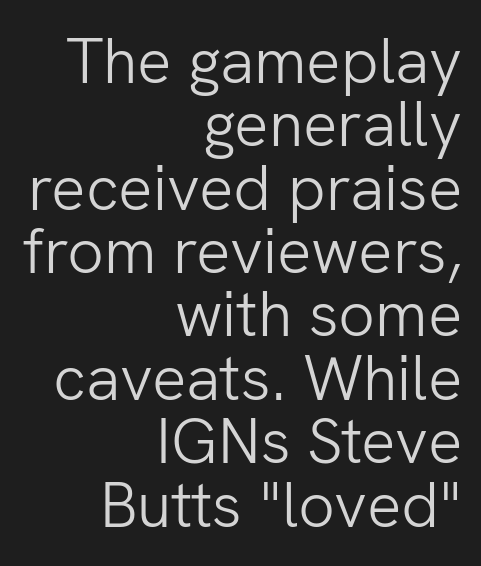
{"serif": "no", "italic": "no", "bold": "no", "weight": "light", "width": "normal", "stroke_contrast": "low", "x_height": "medium", "monospaced": "no", "underline": "no", "align": "right", "line_spacing": "tight", "line_spacing_ratio": 0.99, "letter_spacing": "normal", "letter_spacing_em": 0.0, "glyph_px": 64}
